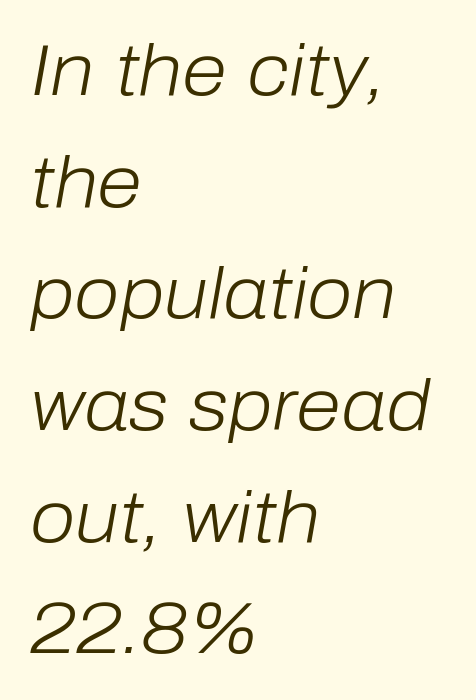
{"italic": "yes", "lean": "right", "slant_degrees": 10, "bold": "no", "weight": "light", "width": "normal", "stroke_contrast": "low", "x_height": "medium", "monospaced": "no", "underline": "no", "align": "left", "line_spacing": "normal", "line_spacing_ratio": 1.53, "letter_spacing": "normal", "letter_spacing_em": 0.0, "glyph_px": 73}
